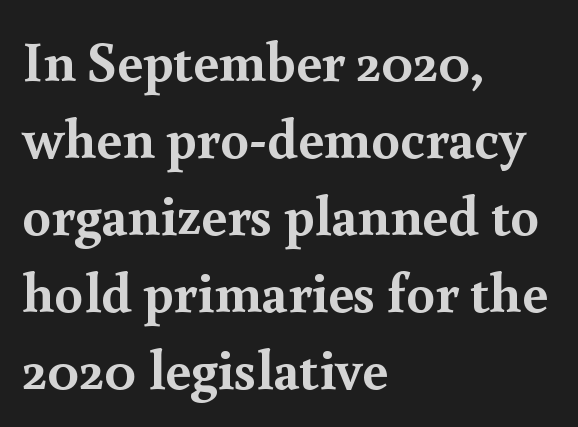
{"serif": "yes", "italic": "no", "bold": "yes", "weight": "semibold", "width": "normal", "x_height": "small", "monospaced": "no", "underline": "no", "align": "left", "line_spacing": "normal", "line_spacing_ratio": 1.35, "letter_spacing": "normal", "letter_spacing_em": 0.0, "glyph_px": 57}
